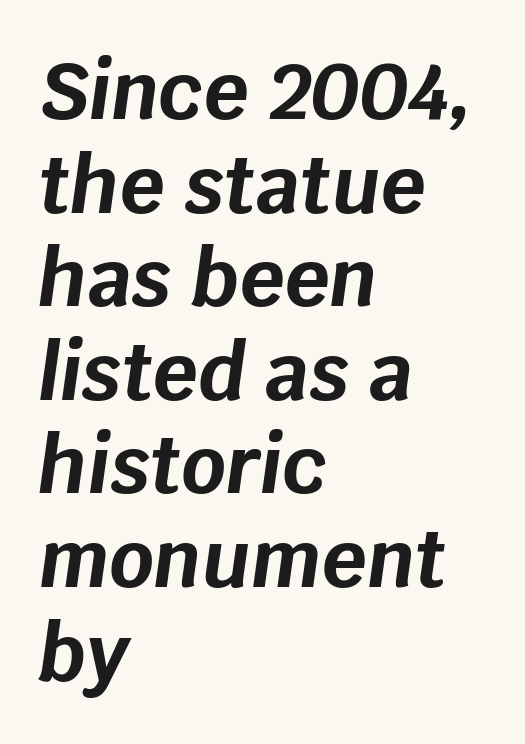
Q: Is the text bold? A: Yes.
Q: Is the text italic (slanted)? A: Yes, it leans right by about 8 degrees.
Q: Is the text underlined? A: No.
Q: How is the paragraph aligned? A: Left-aligned.
Q: Is the spacing between letters normal or unusually wide? A: Normal.
Q: Width (condensed, normal, or wide)? A: Normal.
Q: Stroke contrast? A: Low.
Q: x-height? A: Large.
Q: Monospaced? A: No.
